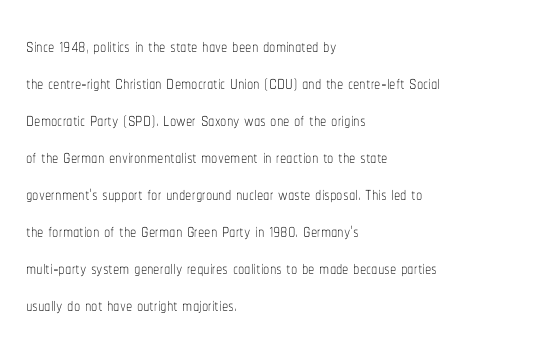
{"italic": "no", "bold": "no", "underline": "no", "align": "left", "line_spacing": "normal", "line_spacing_ratio": 1.48, "letter_spacing": "normal", "letter_spacing_em": 0.0, "glyph_px": 25}
